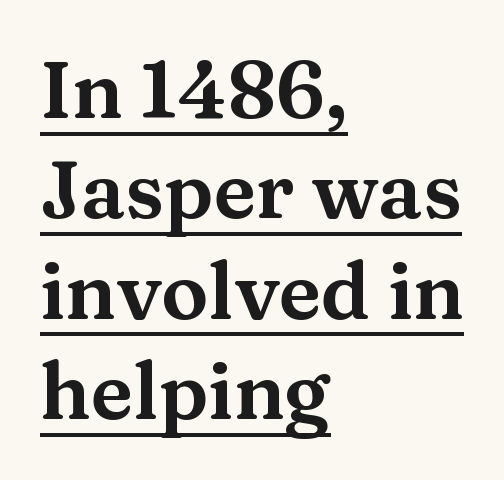
The image shows 79 px wide serif type, upright; set left-aligned, normal line spacing (1.27x), normal letter spacing, underlined; medium stroke contrast and a medium x-height.
